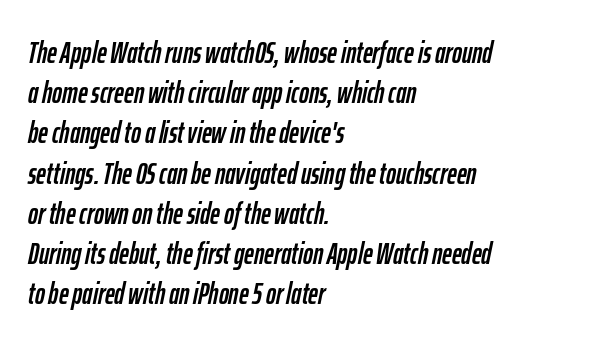
The image shows 30 px condensed type, italic (leaning right); set left-aligned, normal line spacing (1.34x), normal letter spacing, not underlined; low stroke contrast and a medium x-height.
